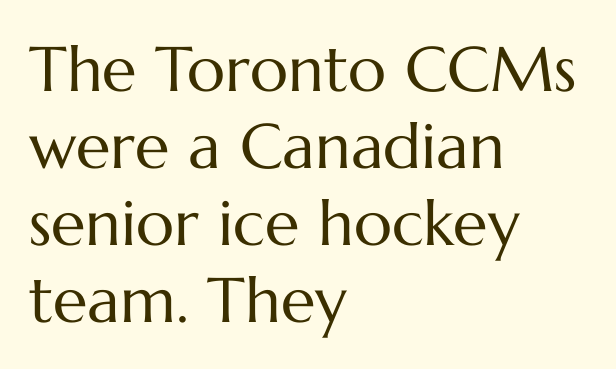
The image shows 63 px regular-weight type, upright; set left-aligned, line spacing 1.22x, normal letter spacing, not underlined; medium stroke contrast and a medium x-height.
